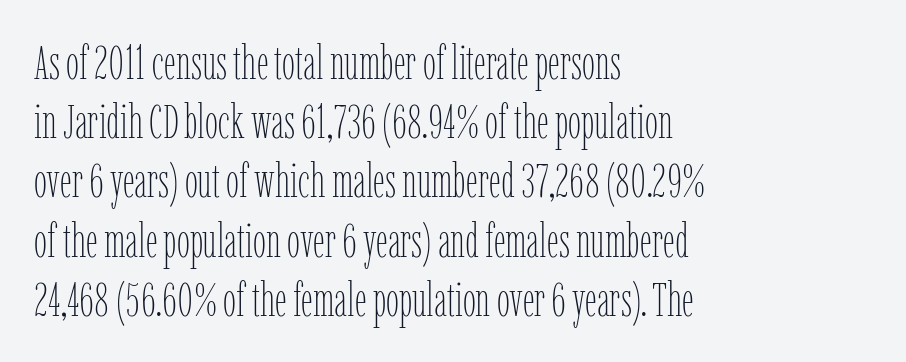
{"italic": "no", "bold": "no", "weight": "thin", "width": "condensed", "stroke_contrast": "low", "x_height": "medium", "monospaced": "no", "underline": "no", "align": "left", "line_spacing": "normal", "line_spacing_ratio": 1.26, "letter_spacing": "normal", "letter_spacing_em": 0.0, "glyph_px": 47}
